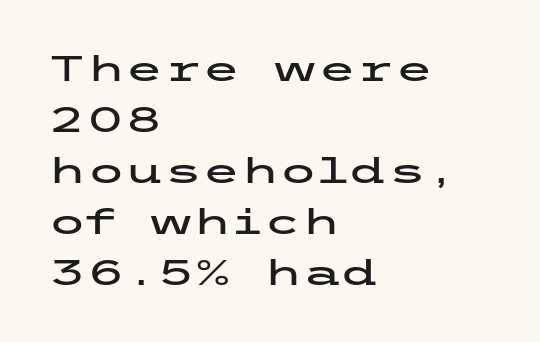
{"serif": "no", "italic": "no", "width": "wide", "stroke_contrast": "low", "x_height": "medium", "underline": "no", "align": "left", "line_spacing": "normal", "line_spacing_ratio": 1.46, "letter_spacing": "normal", "letter_spacing_em": 0.0, "glyph_px": 35}
